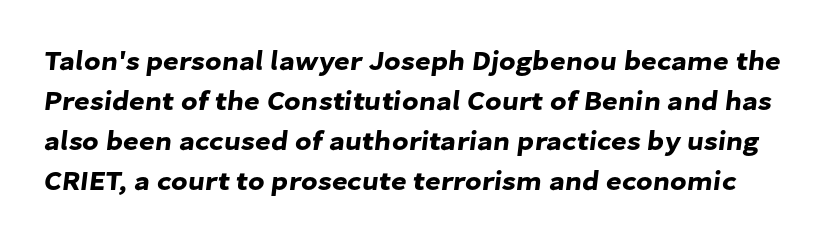
{"underline": "no", "line_spacing": "normal", "line_spacing_ratio": 1.48, "letter_spacing": "normal", "letter_spacing_em": 0.0, "glyph_px": 27}
